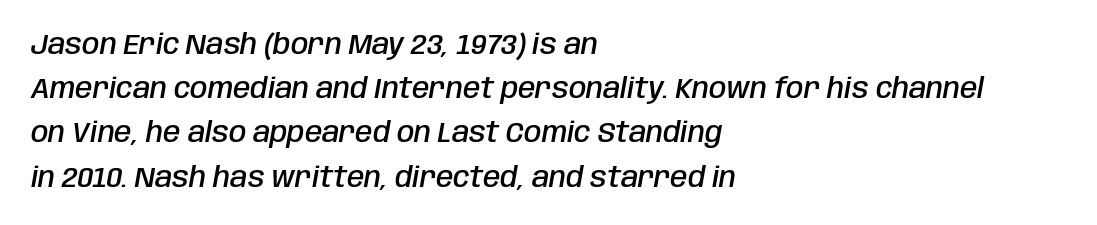
The image shows 28 px semibold, condensed type, italic (leaning right); set left-aligned, normal line spacing (1.58x), normal letter spacing, not underlined; low stroke contrast and a large x-height.
